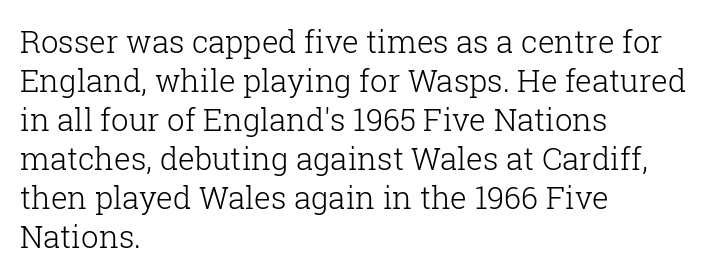
Letter spacing: default. Stems here are at most as thick as an everyday book face. Ordinary non-slanted type is in use. Normally led — the rows are evenly, conventionally spaced. Has an underline been added? It has not.
